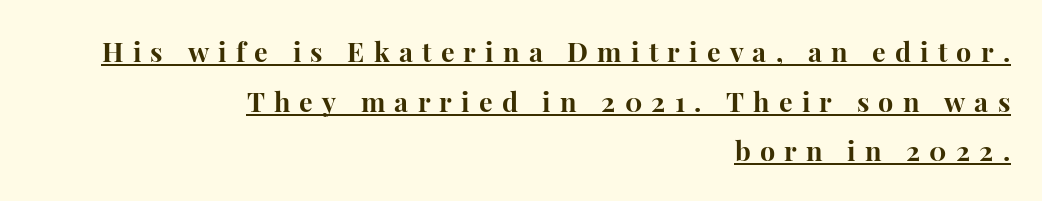
The image shows 27 px bold type, upright; set right-aligned, line spacing 1.84x, unusually wide letter spacing (+0.34 em), underlined.
